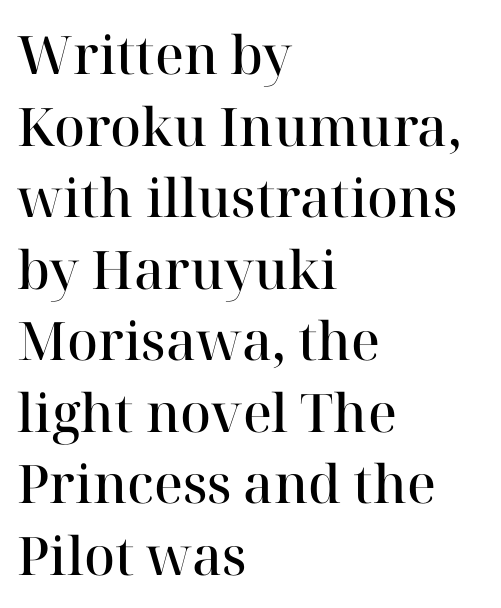
Is there much room between lines? A standard amount, neither cramped nor airy. Each glyph is drawn with semibold strokes, heavier than normal yet not fully bold. Do the characters align in a grid? No, the font is proportional. The line texture is even and compact thanks to regular tracking. Quick note: underline off.
